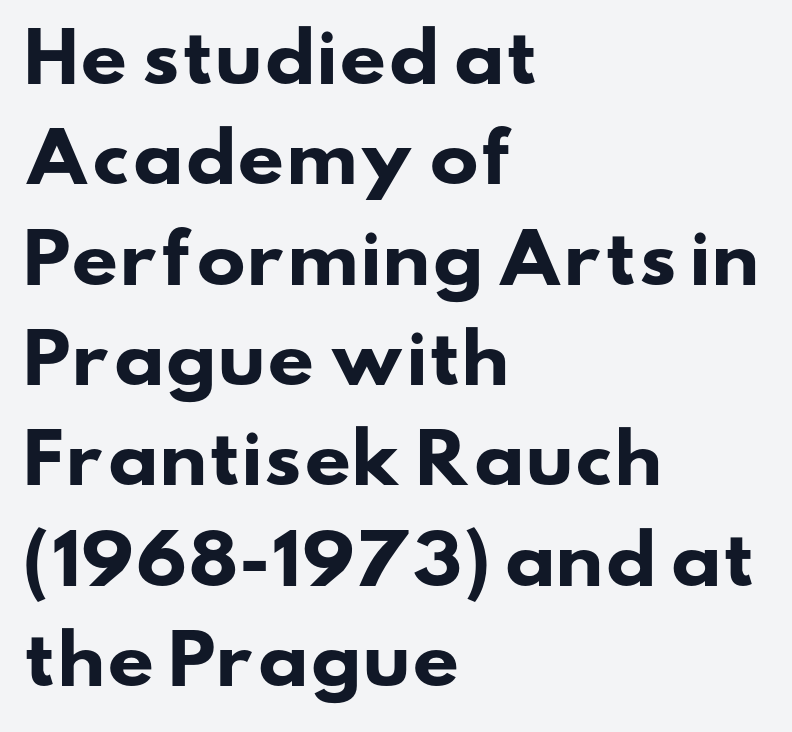
The image shows 66 px heavy, wide sans-serif type; set left-aligned, normal line spacing (1.52x), normal letter spacing, not underlined; low stroke contrast and a small x-height.
